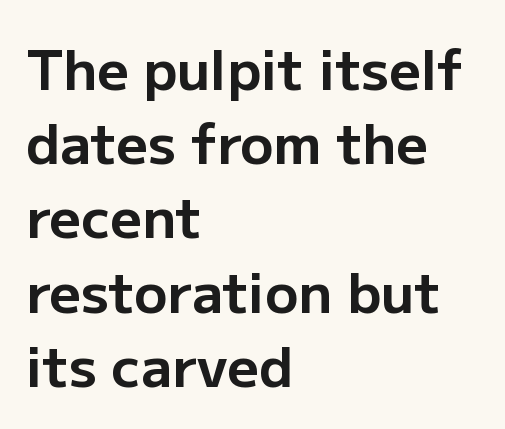
Q: Is the text bold? A: Yes.
Q: Is the text italic (slanted)? A: No, it is upright.
Q: Is the typeface a serif or a sans-serif typeface? A: Sans-serif.
Q: Is the text underlined? A: No.
Q: How is the paragraph aligned? A: Left-aligned.
Q: Is the spacing between letters normal or unusually wide? A: Normal.
Q: Is the spacing between lines tight, normal or loose? A: Normal.
Q: Width (condensed, normal, or wide)? A: Normal.
Q: Stroke contrast? A: Low.
Q: x-height? A: Medium.
Q: Monospaced? A: No.
